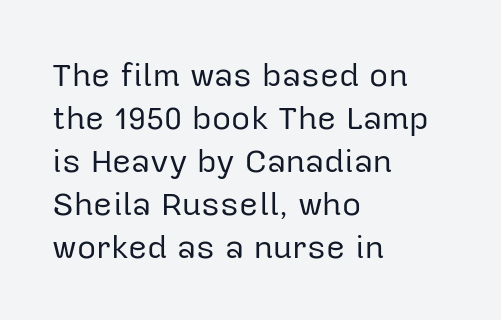
The image shows 33 px regular-weight sans-serif type, upright; set left-aligned, normal line spacing (1.3x), normal letter spacing, not underlined; low stroke contrast and a medium x-height.
